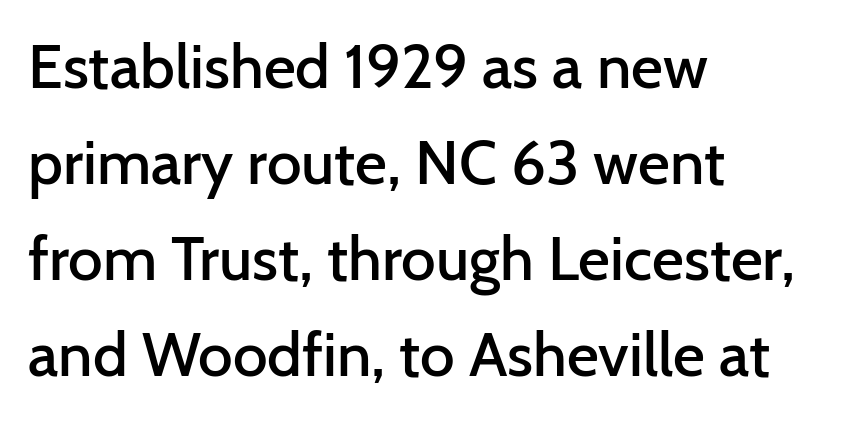
{"serif": "no", "italic": "no", "bold": "semi", "weight": "semibold", "width": "normal", "stroke_contrast": "low", "x_height": "medium", "monospaced": "no", "underline": "no", "align": "left", "line_spacing": "normal", "line_spacing_ratio": 1.55, "letter_spacing": "normal", "letter_spacing_em": 0.0, "glyph_px": 62}
